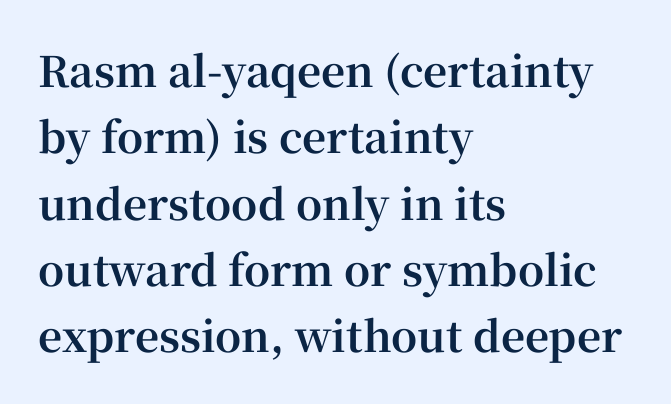
{"serif": "yes", "italic": "no", "bold": "yes", "weight": "bold", "width": "normal", "stroke_contrast": "high", "x_height": "medium", "monospaced": "no", "underline": "no", "align": "left", "line_spacing": "normal", "line_spacing_ratio": 1.58, "letter_spacing": "normal", "letter_spacing_em": 0.0, "glyph_px": 42}
